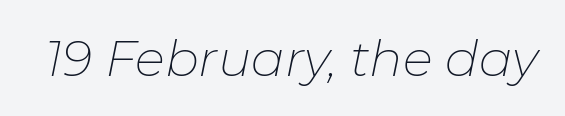
Rendered with sloped, italic letterforms. Lines of text with bare space underneath. Note the varied advance widths — an 'i' is clearly narrower than an 'm'. Glyph-to-glyph distance matches everyday printed text. A quiet, ordinary-to-light weight characterises the typeface.
